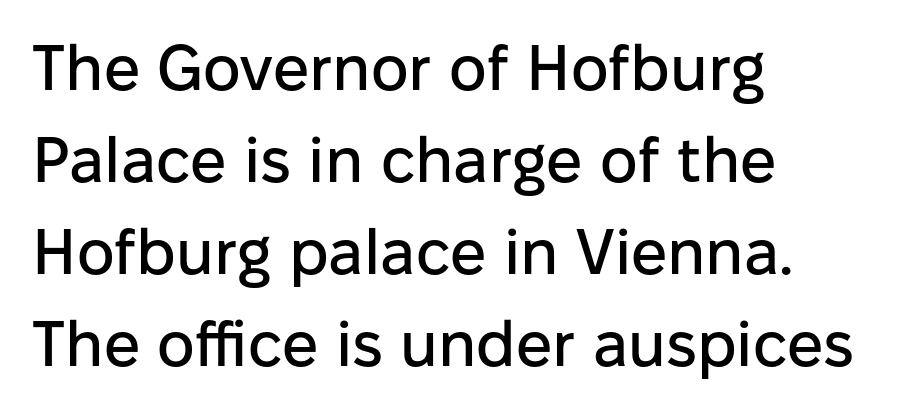
{"serif": "no", "italic": "no", "width": "normal", "stroke_contrast": "low", "x_height": "medium", "monospaced": "no", "underline": "no", "align": "left", "line_spacing": "normal", "line_spacing_ratio": 1.44, "letter_spacing": "normal", "letter_spacing_em": 0.0, "glyph_px": 64}
